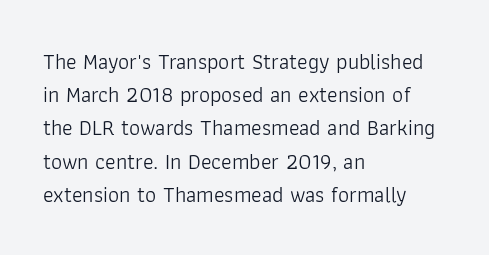
Q: Is the text bold? A: No.
Q: Is the text italic (slanted)? A: No, it is upright.
Q: Is the text underlined? A: No.
Q: How is the paragraph aligned? A: Left-aligned.
Q: Is the spacing between letters normal or unusually wide? A: Normal.
Q: Is the spacing between lines tight, normal or loose? A: Normal.
